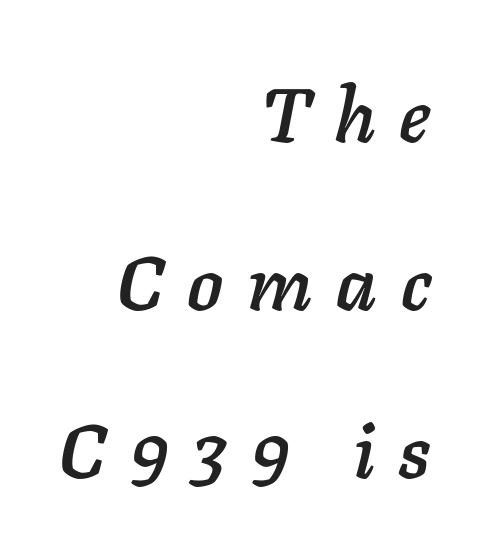
{"italic": "yes", "lean": "right", "slant_degrees": 11, "width": "normal", "stroke_contrast": "low", "x_height": "medium", "monospaced": "no", "underline": "no", "align": "right", "line_spacing": "loose", "line_spacing_ratio": 2.24, "letter_spacing": "wide", "letter_spacing_em": 0.32, "glyph_px": 75}
